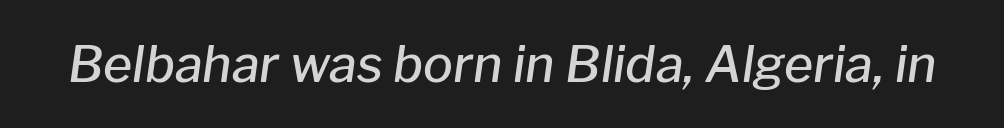
Q: Is the text bold? A: Semi-bold.
Q: Is the text italic (slanted)? A: Yes, it leans right by about 8 degrees.
Q: Is the text underlined? A: No.
Q: Is the spacing between letters normal or unusually wide? A: Normal.
Q: Width (condensed, normal, or wide)? A: Normal.
Q: Stroke contrast? A: Low.
Q: x-height? A: Medium.
Q: Monospaced? A: No.
